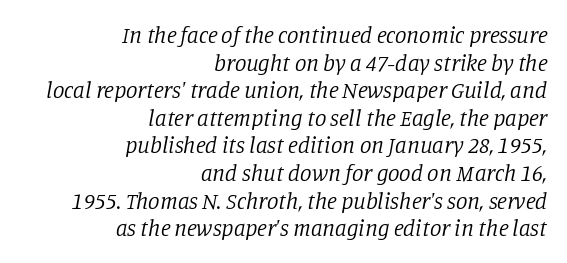
The image shows 23 px text type, italic (leaning right); set right-aligned, line spacing 1.2x, normal letter spacing, not underlined.
